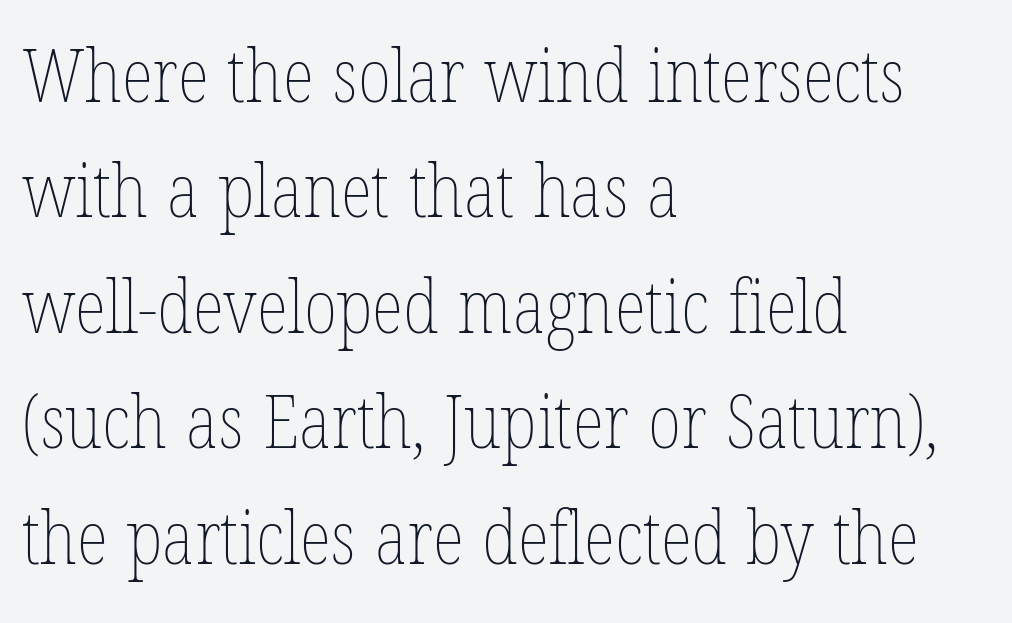
Q: Is the text bold? A: No.
Q: Is the text italic (slanted)? A: No, it is upright.
Q: Is the text underlined? A: No.
Q: How is the paragraph aligned? A: Left-aligned.
Q: Is the spacing between letters normal or unusually wide? A: Normal.
Q: Is the spacing between lines tight, normal or loose? A: Normal.
Q: Width (condensed, normal, or wide)? A: Condensed.
Q: Stroke contrast? A: Low.
Q: x-height? A: Medium.
Q: Monospaced? A: No.
